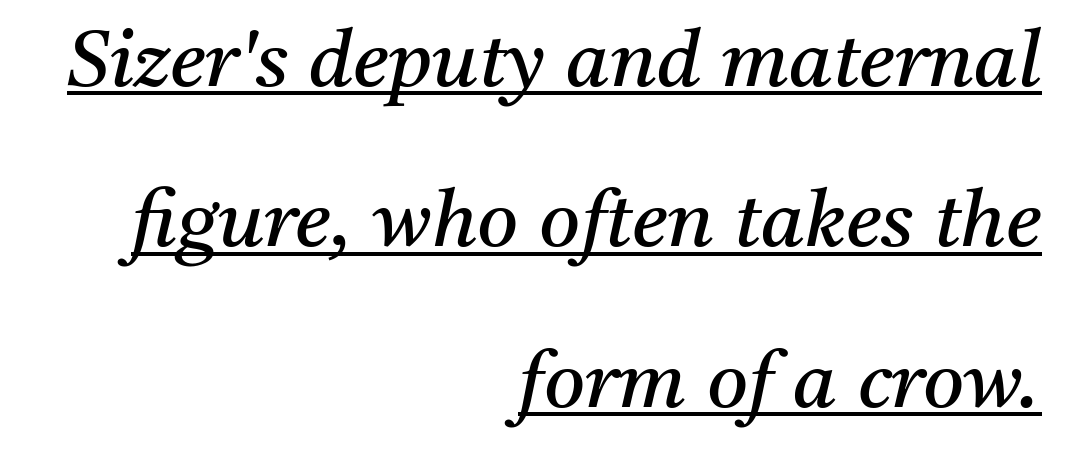
The image shows 79 px regular-weight serif type, italic (leaning right); set right-aligned, loose line spacing (2.03x), normal letter spacing, underlined; medium stroke contrast and a medium x-height.
